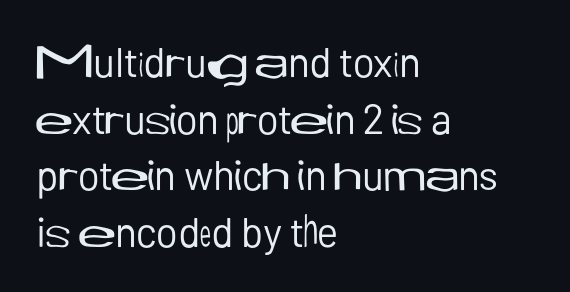
{"serif": "no", "italic": "no", "bold": "no", "weight": "regular", "width": "normal", "stroke_contrast": "low", "x_height": "medium", "monospaced": "no", "underline": "no", "align": "left", "line_spacing": "normal", "line_spacing_ratio": 1.38, "letter_spacing": "normal", "letter_spacing_em": 0.0, "glyph_px": 41}
